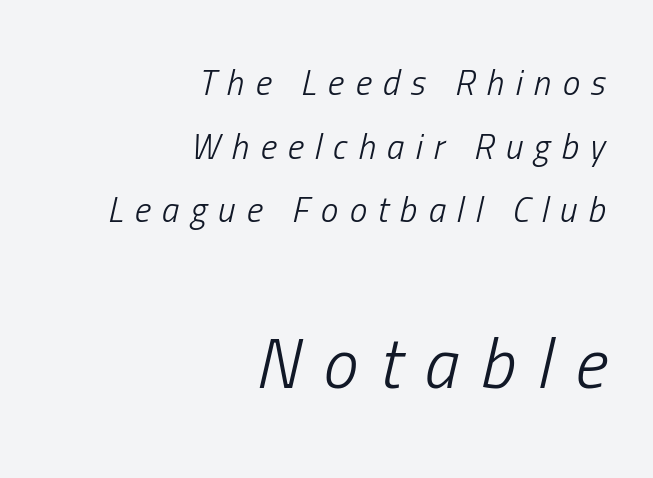
Does extra space separate the letters? Yes, quite a lot of it. A student would notice the bottom passage is typeset larger than what precedes it. Anything drawn beneath the words? Only blank space. Emphasis-style slanted type is in use. The compositor pushed each line to the right boundary. Spacing verdict: proportional, widths tailored to each character.
